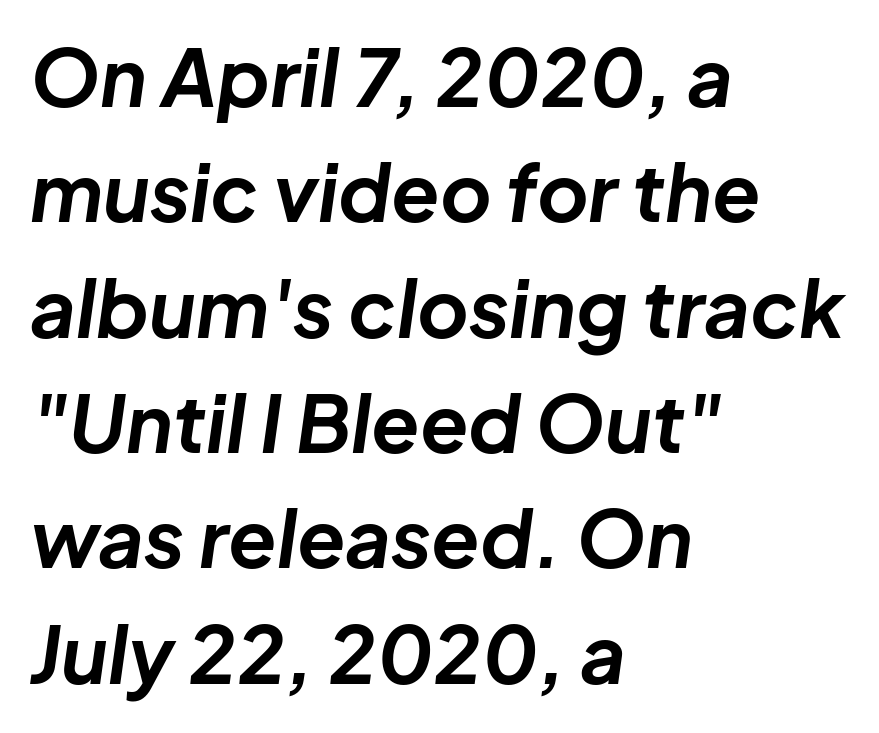
{"italic": "yes", "lean": "right", "slant_degrees": 8, "bold": "yes", "weight": "bold", "width": "normal", "stroke_contrast": "low", "x_height": "medium", "monospaced": "no", "underline": "no", "align": "left", "line_spacing": "normal", "line_spacing_ratio": 1.46, "letter_spacing": "normal", "letter_spacing_em": 0.0, "glyph_px": 79}
